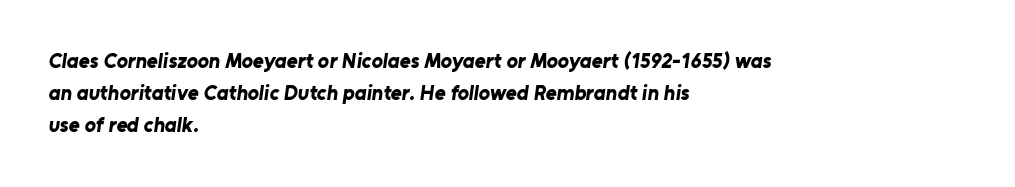
Q: Is the text bold? A: Yes.
Q: Is the text underlined? A: No.
Q: How is the paragraph aligned? A: Left-aligned.
Q: Is the spacing between letters normal or unusually wide? A: Normal.
Q: Is the spacing between lines tight, normal or loose? A: Normal.
